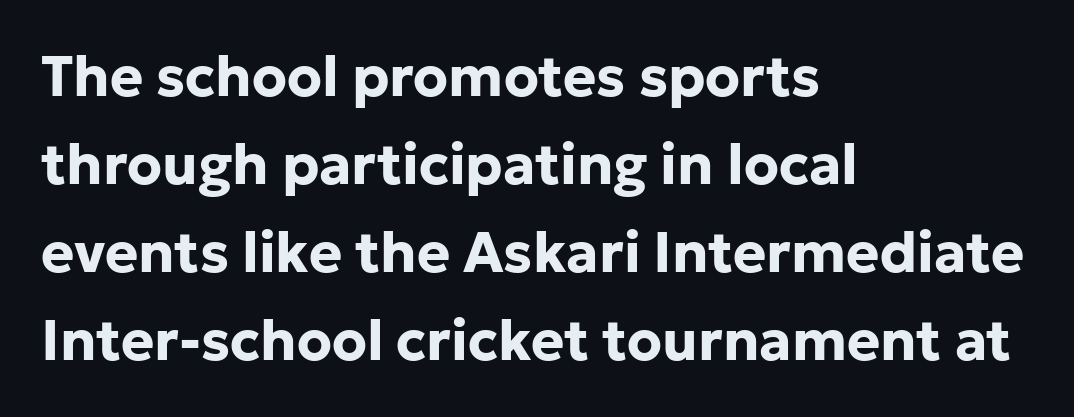
Q: Is the text bold? A: Yes.
Q: Is the text italic (slanted)? A: No, it is upright.
Q: Is the typeface a serif or a sans-serif typeface? A: Sans-serif.
Q: Is the text underlined? A: No.
Q: How is the paragraph aligned? A: Left-aligned.
Q: Is the spacing between letters normal or unusually wide? A: Normal.
Q: Is the spacing between lines tight, normal or loose? A: Normal.
Q: Width (condensed, normal, or wide)? A: Normal.
Q: Stroke contrast? A: Low.
Q: x-height? A: Medium.
Q: Monospaced? A: No.
